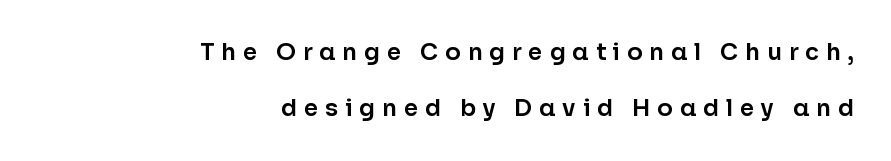
The image shows 23 px text type, upright; set right-aligned, loose line spacing (2.45x), unusually wide letter spacing (+0.3 em), not underlined.
